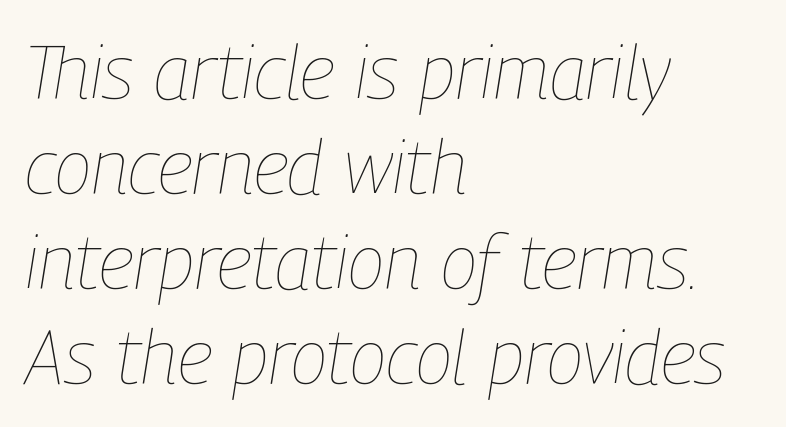
This sample has the flowing, uneven cadence of proportional lettering. Weight: regular or lighter. Reading down the block, your eye returns to a fixed left position each line. The designer left line spacing at the default. The glyphs look as if they've been sheared to an angle. Underline: absent.
